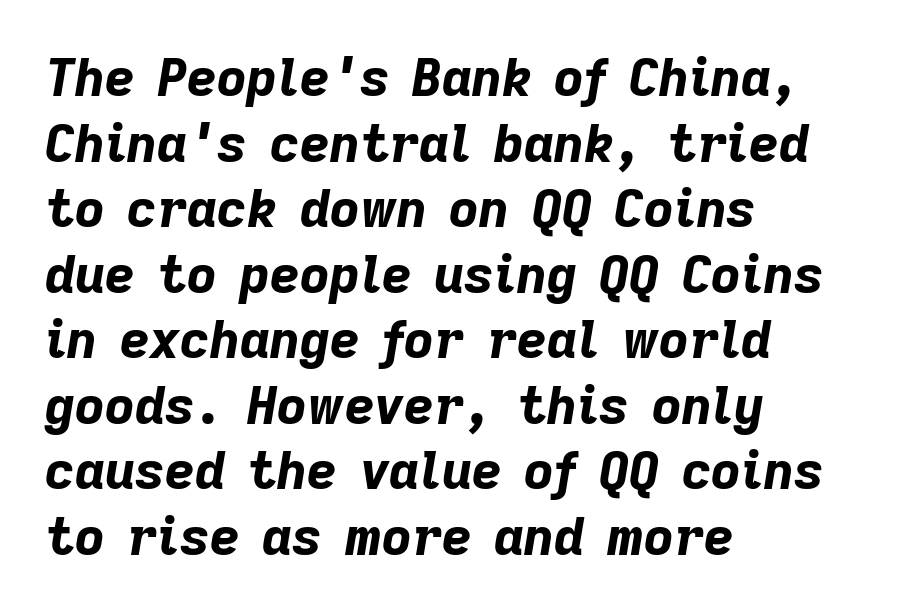
Weight check: bold — yes, fully. The line-height multiplier appears to be the usual default. These lines are rendered in a variable-pitch font. The line texture is even and compact thanks to regular tracking. The passage shown is not underscored anywhere.
